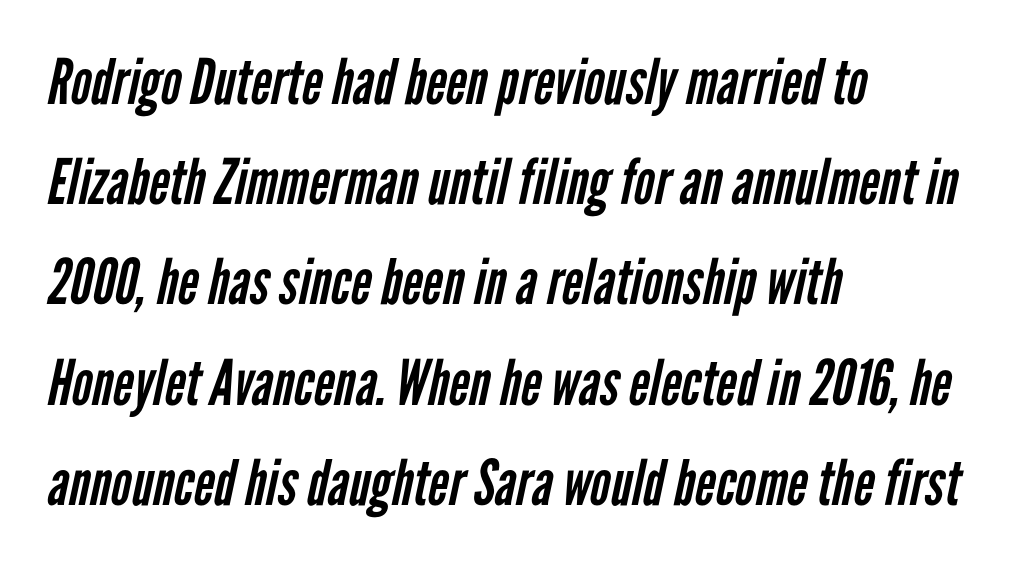
The image shows 63 px regular-weight, condensed sans-serif type; set left-aligned, normal line spacing (1.59x), normal letter spacing, not underlined; low stroke contrast and a medium x-height.
